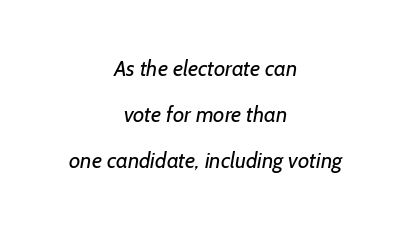
Both edges are ragged and mirror each other, which tells us the setting is centered. You could fit nearly another row in the gap between these rows. Default kerning and tracking; the words read as compact shapes. No word sits above an underline. Weight class: somewhere from thin through regular.
